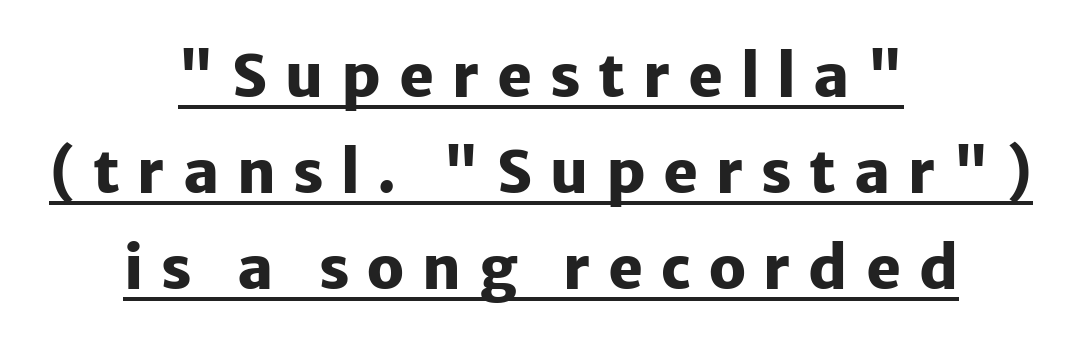
Q: Is the text bold? A: Yes.
Q: Is the text italic (slanted)? A: No, it is upright.
Q: Is the typeface a serif or a sans-serif typeface? A: Sans-serif.
Q: Is the text underlined? A: Yes.
Q: How is the paragraph aligned? A: Centered.
Q: Is the spacing between letters normal or unusually wide? A: Unusually wide.
Q: Is the spacing between lines tight, normal or loose? A: Normal.
Q: Width (condensed, normal, or wide)? A: Normal.
Q: Stroke contrast? A: Low.
Q: x-height? A: Medium.
Q: Monospaced? A: No.
